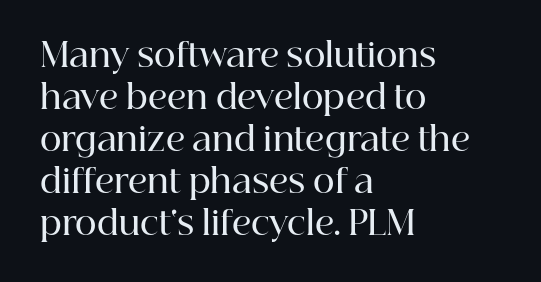
{"serif": "yes", "italic": "no", "bold": "semi", "weight": "semibold", "width": "normal", "stroke_contrast": "high", "x_height": "medium", "monospaced": "no", "underline": "no", "align": "left", "line_spacing": "normal", "line_spacing_ratio": 1.27, "letter_spacing": "normal", "letter_spacing_em": 0.0, "glyph_px": 33}
